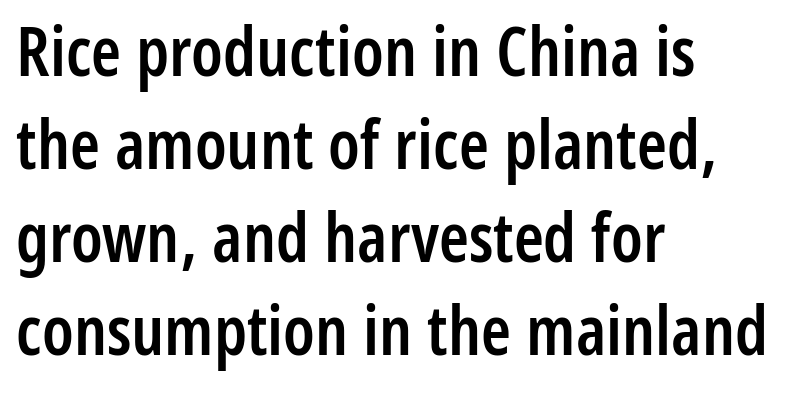
The image shows 68 px semibold, condensed sans-serif type, upright; set left-aligned, normal line spacing (1.37x), normal letter spacing, not underlined; low stroke contrast and a medium x-height.
